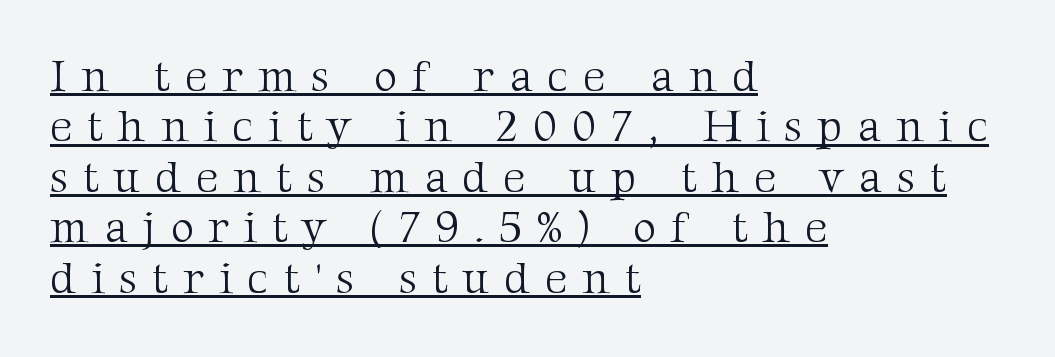
Q: Is the text bold? A: No.
Q: Is the text italic (slanted)? A: No, it is upright.
Q: Is the typeface a serif or a sans-serif typeface? A: Serif.
Q: Is the text underlined? A: Yes.
Q: How is the paragraph aligned? A: Left-aligned.
Q: Is the spacing between letters normal or unusually wide? A: Unusually wide.
Q: Is the spacing between lines tight, normal or loose? A: Tight.
Q: Width (condensed, normal, or wide)? A: Normal.
Q: Stroke contrast? A: Medium.
Q: x-height? A: Medium.
Q: Monospaced? A: No.
